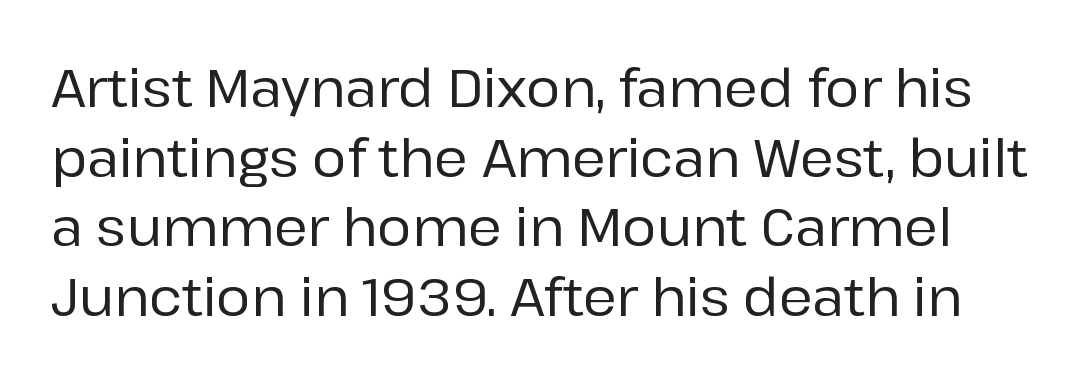
The image shows 52 px sans-serif type, upright; set normal line spacing (1.34x), normal letter spacing, not underlined; low stroke contrast and a medium x-height.
